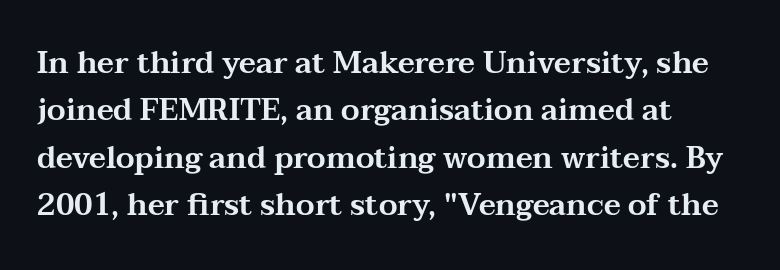
Q: Is the text italic (slanted)? A: No, it is upright.
Q: Is the typeface a serif or a sans-serif typeface? A: Serif.
Q: Is the text underlined? A: No.
Q: How is the paragraph aligned? A: Left-aligned.
Q: Is the spacing between letters normal or unusually wide? A: Normal.
Q: Is the spacing between lines tight, normal or loose? A: Normal.
Q: Width (condensed, normal, or wide)? A: Wide.
Q: Stroke contrast? A: Medium.
Q: x-height? A: Medium.
Q: Monospaced? A: No.
